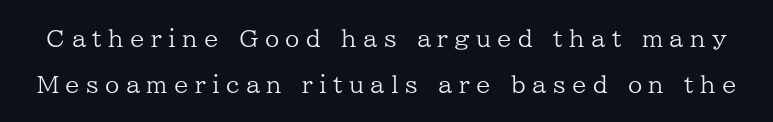
Weight: in the light-to-regular range. Check the space under the baseline: it is left empty. In terms of posture, this sample is upright. Students, observe: this is what heavily led, spacious text looks like. The face used here is rendered with a markedly widened letterfit.
